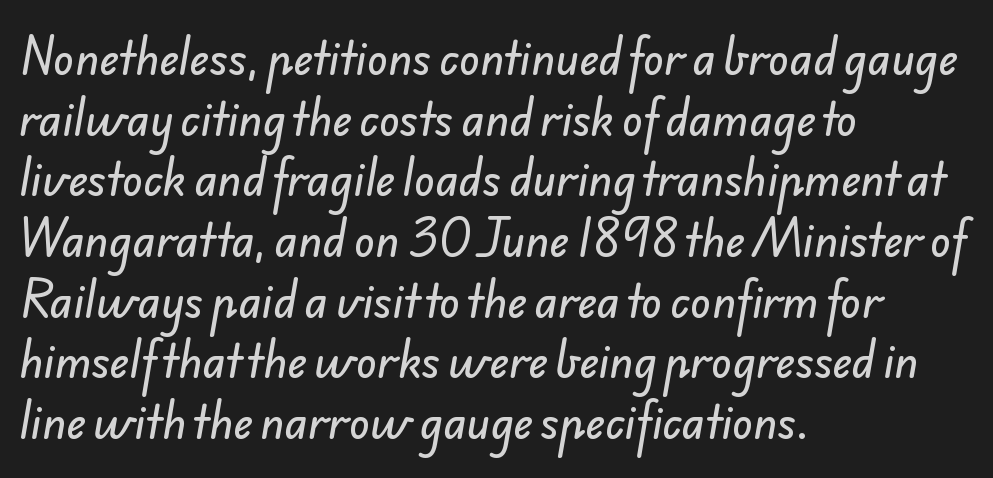
Descenders are the only things crossing below the line. No feet cap the strokes, marking this as sans-serif type. The rows are spaced the way most documents space them. Caption: standard tracking, unaltered. The rendering uses natural spacing where letterforms have individual widths.
